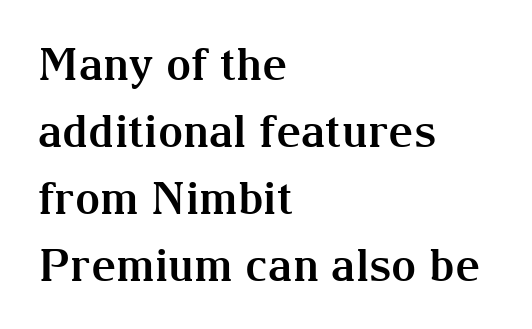
You can tell it's not italic because the verticals are truly vertical. Does the weight exceed regular? Yes, all the way to bold. These lines are rendered in a variable-pitch font. Note: serifs present on the glyphs.
